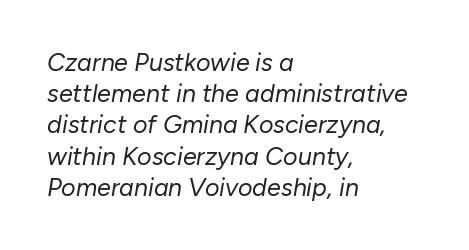
How are the letters spaced? Ordinarily, with no added tracking. The typography opts for an oblique posture over an upright one. Nothing heavy about these letters — not bold at all. Successive baselines arrive at the customary interval. The words here are not underlined. A classic flush-left, rag-right setting is used for this passage.
